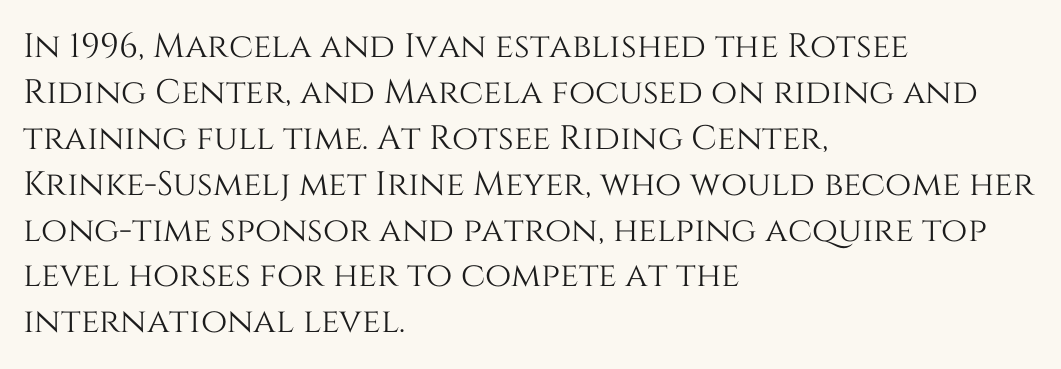
Q: Is the text italic (slanted)? A: No, it is upright.
Q: Is the text underlined? A: No.
Q: How is the paragraph aligned? A: Left-aligned.
Q: Is the spacing between letters normal or unusually wide? A: Normal.
Q: Is the spacing between lines tight, normal or loose? A: Normal.
Q: Width (condensed, normal, or wide)? A: Normal.
Q: Stroke contrast? A: Medium.
Q: x-height? A: Large.
Q: Monospaced? A: No.
